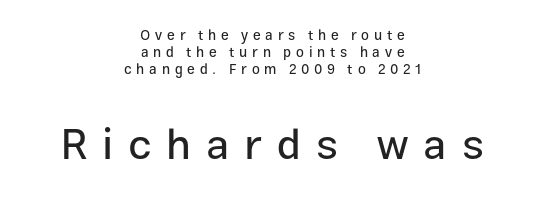
The image shows 43 px sans-serif type, upright; set centered, line spacing 1.21x, unusually wide letter spacing (+0.34 em), not underlined; the second (bottom) block is 3.07x larger; low stroke contrast and a medium x-height.
